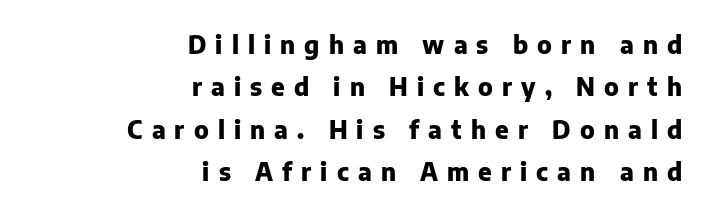
Q: Is the text bold? A: Yes.
Q: Is the text italic (slanted)? A: No, it is upright.
Q: Is the text underlined? A: No.
Q: How is the paragraph aligned? A: Right-aligned.
Q: Is the spacing between letters normal or unusually wide? A: Unusually wide.
